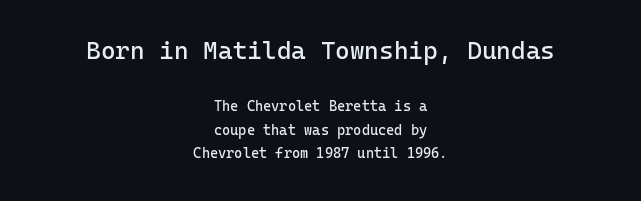
The image shows 25 px text type, upright; set centered, normal line spacing (1.66x), normal letter spacing, not underlined; the first (top) block is 1.79x larger.
